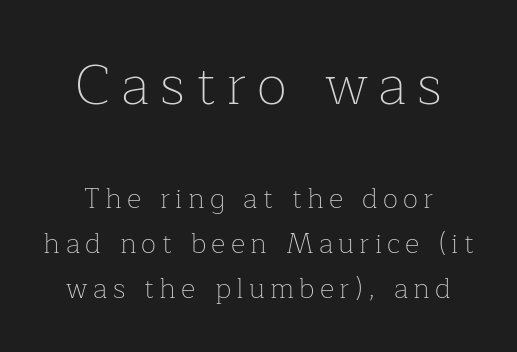
A student would notice the top passage is typeset larger than what follows. Do the letters lean? They stand straight. These lines are composed in type with serifs. The lines sit at an ordinary, default distance from one another. Honestly, there is no underline to notice here at all. Think of a printed novel: that variable character pitch is what you see here.
